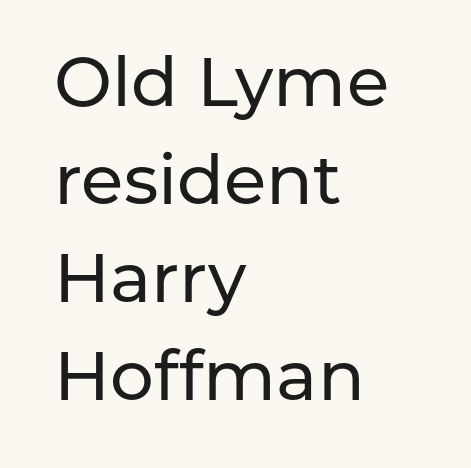
The image shows 69 px sans-serif type, upright; set left-aligned, normal line spacing (1.42x), normal letter spacing, not underlined; low stroke contrast and a medium x-height.
